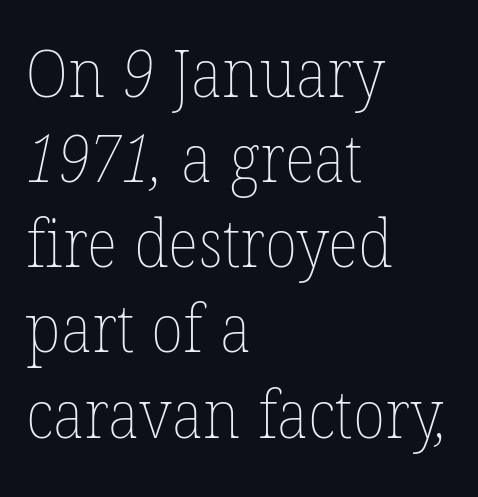
Q: Is the text bold? A: No.
Q: Is the text underlined? A: No.
Q: How is the paragraph aligned? A: Left-aligned.
Q: Is the spacing between letters normal or unusually wide? A: Normal.
Q: Is the spacing between lines tight, normal or loose? A: Normal.
Q: Width (condensed, normal, or wide)? A: Normal.
Q: Stroke contrast? A: Low.
Q: x-height? A: Medium.
Q: Monospaced? A: No.
